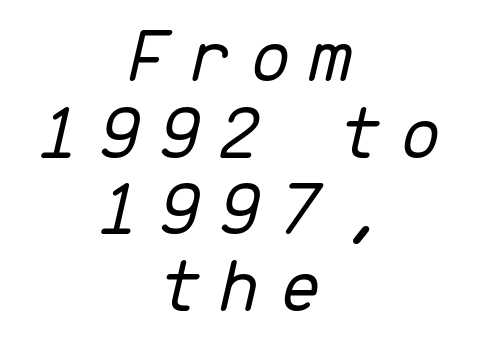
The image shows 79 px light type, italic (leaning right), monospaced; set centered, tight line spacing (0.97x), unusually wide letter spacing (+0.2 em), not underlined; low stroke contrast and a medium x-height.
